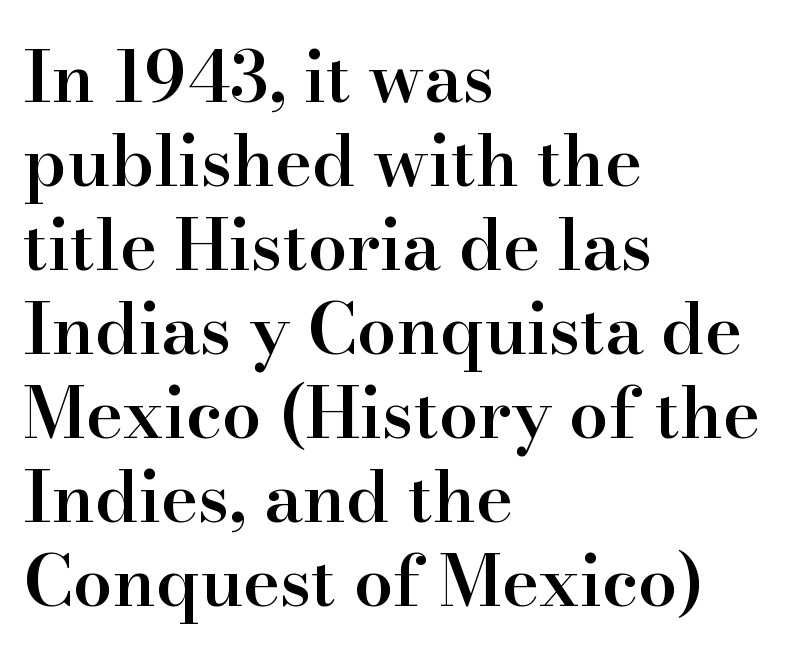
Inter-character spacing is left at the font's built-in metrics. Words float on clear page, feet unadorned. The paragraph has a hard left edge and a soft right edge. The typography opts for an upright posture over an oblique one. Character widths vary here, with narrow letters taking less room than wide ones. How heavy is the stroke? Medium-heavy — a semibold, shy of bold.
